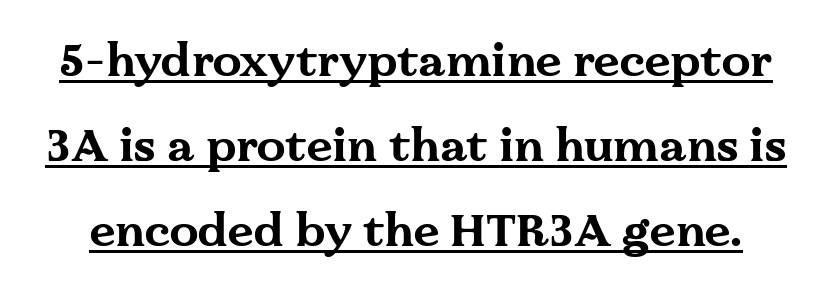
The words here are underlined. Character widths vary here, with narrow letters taking less room than wide ones. The rendering keeps characters at their native spacing. No italicization has been applied; the sample stays upright.
